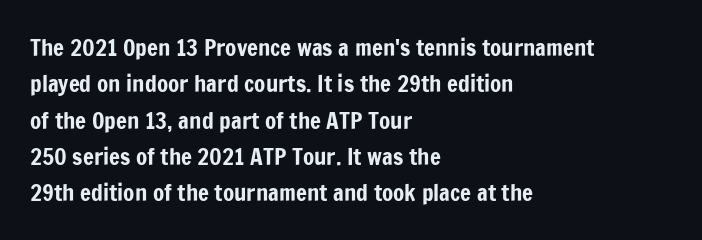
Q: Is the text italic (slanted)? A: No, it is upright.
Q: Is the text underlined? A: No.
Q: How is the paragraph aligned? A: Left-aligned.
Q: Is the spacing between letters normal or unusually wide? A: Normal.
Q: Is the spacing between lines tight, normal or loose? A: Normal.
